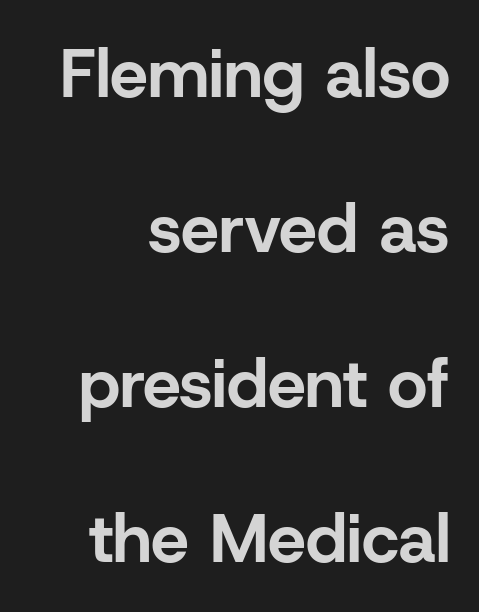
{"serif": "no", "italic": "no", "bold": "yes", "weight": "bold", "width": "normal", "stroke_contrast": "low", "x_height": "medium", "monospaced": "no", "underline": "no", "line_spacing": "loose", "line_spacing_ratio": 2.28, "letter_spacing": "normal", "letter_spacing_em": 0.0, "glyph_px": 68}
